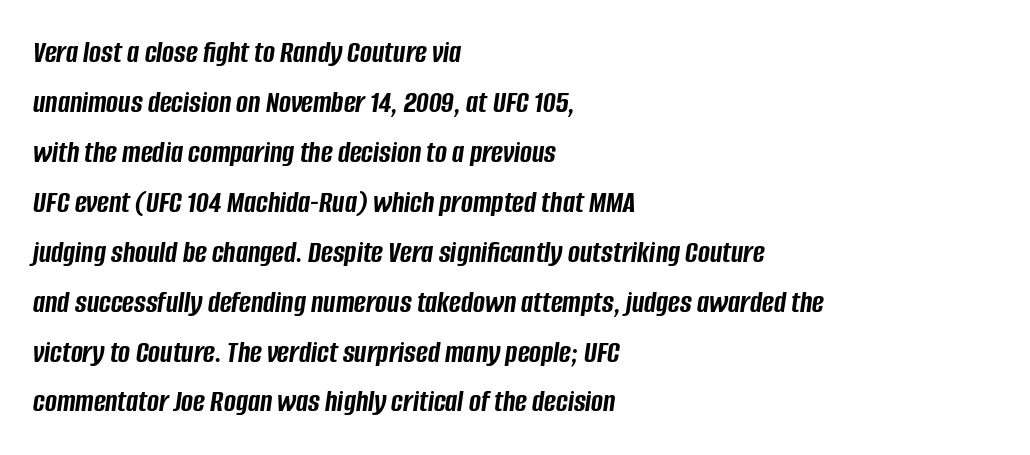
The image shows 32 px semibold, condensed type, italic (leaning right); set left-aligned, normal line spacing (1.56x), normal letter spacing, not underlined; low stroke contrast and a large x-height.
